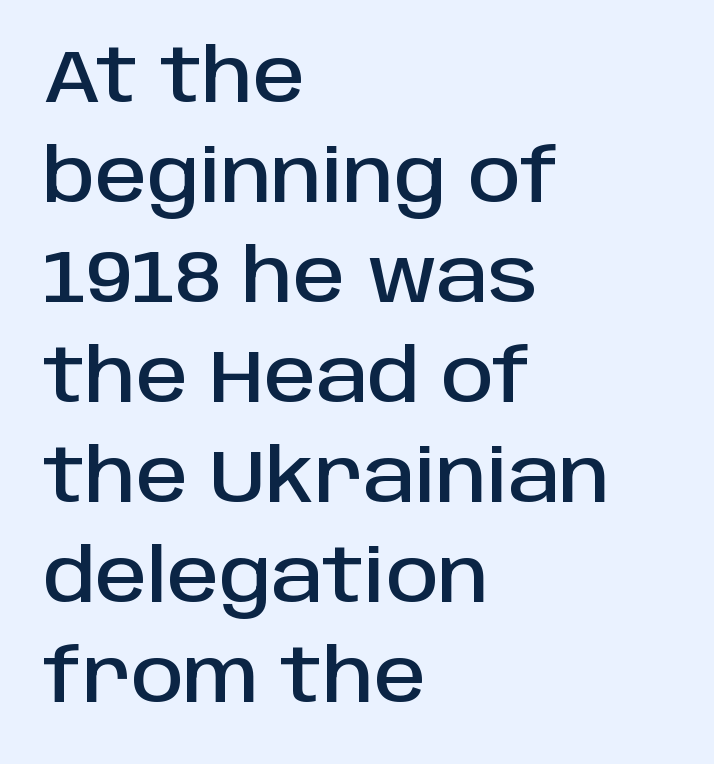
Character widths vary here, with narrow letters taking less room than wide ones. Nothing unusual about the tracking: characters are spaced as the font intends. Rows of type keep a routine distance in the vertical direction. Casual observation: everything's shoved over to the left. Note: no serifs on the glyphs. Quick note: underline off.
